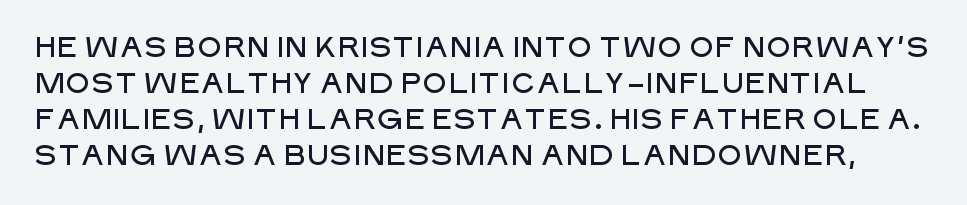
{"serif": "no", "italic": "no", "width": "normal", "stroke_contrast": "low", "x_height": "large", "monospaced": "no", "underline": "no", "line_spacing": "normal", "line_spacing_ratio": 1.28, "letter_spacing": "normal", "letter_spacing_em": 0.0, "glyph_px": 28}
